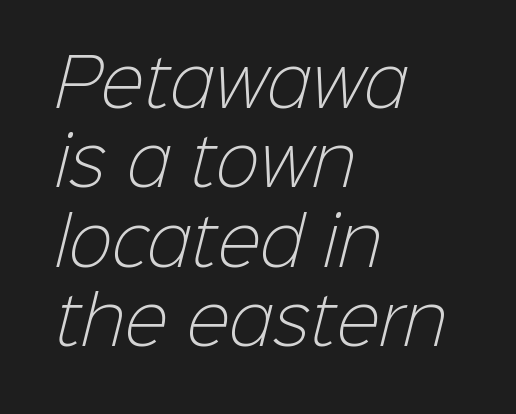
Q: Is the text bold? A: No.
Q: Is the typeface a serif or a sans-serif typeface? A: Sans-serif.
Q: Is the text underlined? A: No.
Q: How is the paragraph aligned? A: Left-aligned.
Q: Is the spacing between letters normal or unusually wide? A: Normal.
Q: Width (condensed, normal, or wide)? A: Normal.
Q: Stroke contrast? A: Low.
Q: x-height? A: Medium.
Q: Monospaced? A: No.
